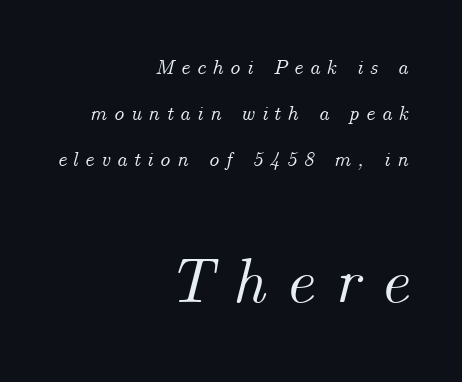
Q: Is the text italic (slanted)? A: Yes, it leans right by about 14 degrees.
Q: Is the text underlined? A: No.
Q: How is the paragraph aligned? A: Right-aligned.
Q: Is the spacing between letters normal or unusually wide? A: Unusually wide.
Q: Is the spacing between lines tight, normal or loose? A: Loose.
Q: Which block of text is set in a larger size, the first (top) or the second (bottom)? A: The second (bottom) one.
Q: Width (condensed, normal, or wide)? A: Normal.
Q: Stroke contrast? A: Medium.
Q: x-height? A: Small.
Q: Monospaced? A: No.
